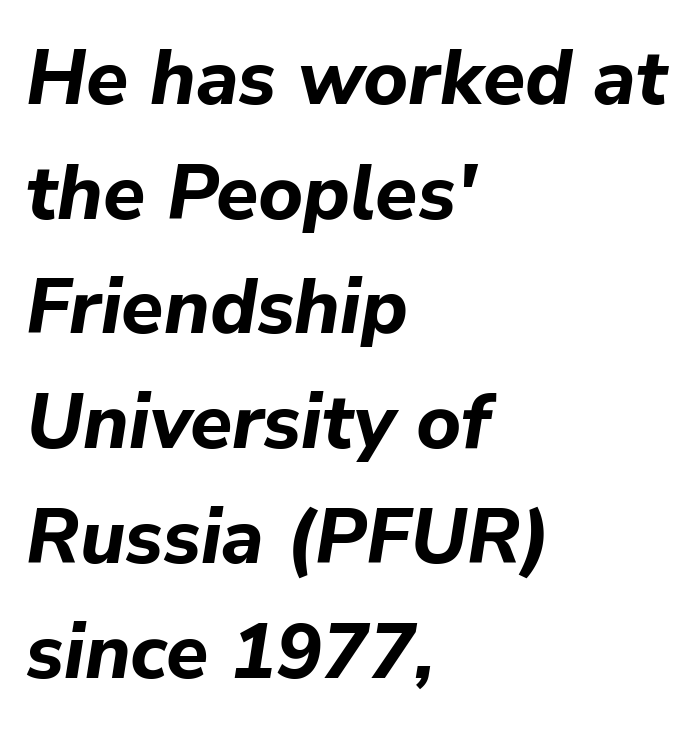
{"italic": "yes", "lean": "right", "slant_degrees": 9, "bold": "yes", "weight": "bold", "width": "normal", "stroke_contrast": "low", "x_height": "medium", "monospaced": "no", "underline": "no", "align": "left", "line_spacing": "normal", "line_spacing_ratio": 1.49, "letter_spacing": "normal", "letter_spacing_em": 0.0, "glyph_px": 77}
